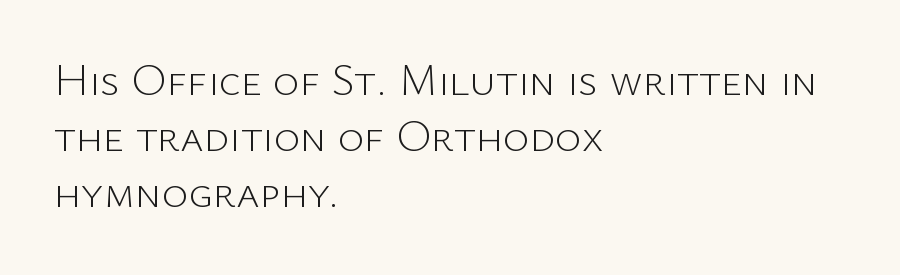
Q: Is the text bold? A: No.
Q: Is the text italic (slanted)? A: No, it is upright.
Q: Is the typeface a serif or a sans-serif typeface? A: Sans-serif.
Q: Is the text underlined? A: No.
Q: How is the paragraph aligned? A: Left-aligned.
Q: Is the spacing between letters normal or unusually wide? A: Normal.
Q: Is the spacing between lines tight, normal or loose? A: Normal.
Q: Width (condensed, normal, or wide)? A: Normal.
Q: Stroke contrast? A: Low.
Q: x-height? A: Medium.
Q: Monospaced? A: No.
